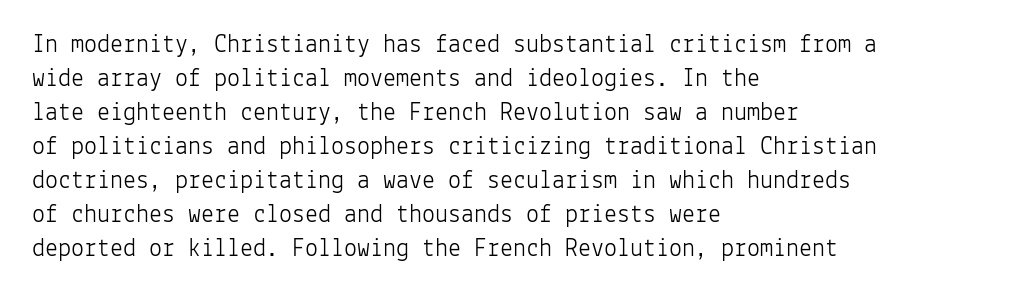
{"italic": "no", "bold": "no", "underline": "no", "align": "left", "line_spacing": "normal", "line_spacing_ratio": 1.31, "letter_spacing": "normal", "letter_spacing_em": 0.0, "glyph_px": 26}
